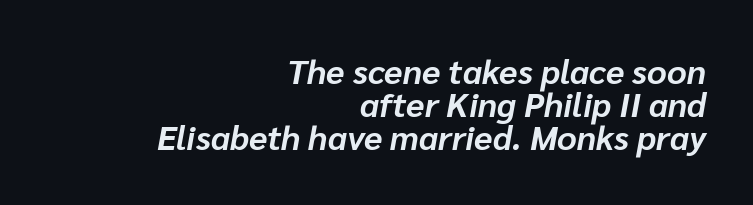
Nobody drew a line under any word here. The passage shown is emphatically bold. Tightly led — the rows are bunched. These lines keep a tight, regular rhythm from letter to letter. A typesetter would call this proportional, since set widths differ per character. Quick note: italic.
